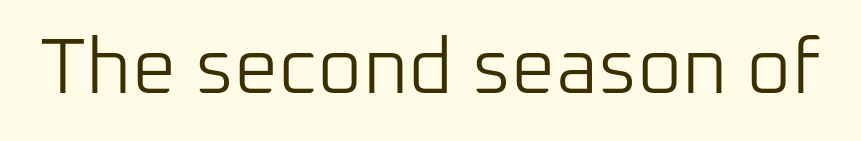
Q: Is the text bold? A: No.
Q: Is the text italic (slanted)? A: No, it is upright.
Q: Is the typeface a serif or a sans-serif typeface? A: Sans-serif.
Q: Is the text underlined? A: No.
Q: Is the spacing between letters normal or unusually wide? A: Normal.
Q: Width (condensed, normal, or wide)? A: Normal.
Q: Stroke contrast? A: Low.
Q: x-height? A: Medium.
Q: Monospaced? A: No.
